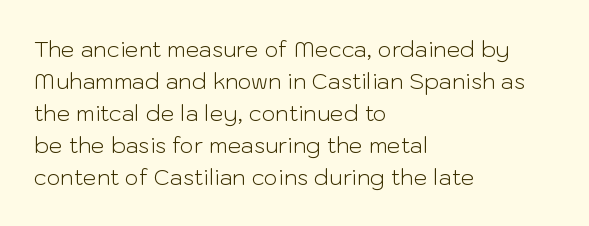
{"italic": "no", "bold": "no", "underline": "no", "align": "left", "line_spacing": "normal", "line_spacing_ratio": 1.45, "letter_spacing": "normal", "letter_spacing_em": 0.0, "glyph_px": 22}
